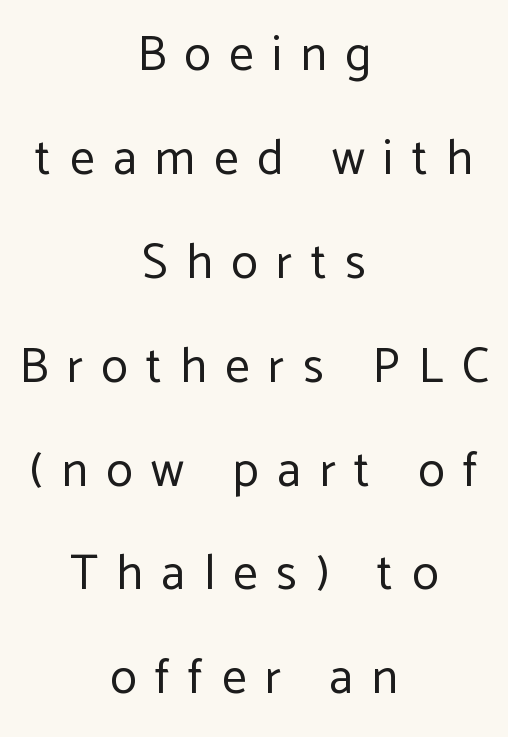
Q: Is the text bold? A: No.
Q: Is the text italic (slanted)? A: No, it is upright.
Q: Is the typeface a serif or a sans-serif typeface? A: Sans-serif.
Q: Is the text underlined? A: No.
Q: How is the paragraph aligned? A: Centered.
Q: Is the spacing between letters normal or unusually wide? A: Unusually wide.
Q: Is the spacing between lines tight, normal or loose? A: Loose.
Q: Width (condensed, normal, or wide)? A: Normal.
Q: Stroke contrast? A: Low.
Q: x-height? A: Medium.
Q: Monospaced? A: No.
